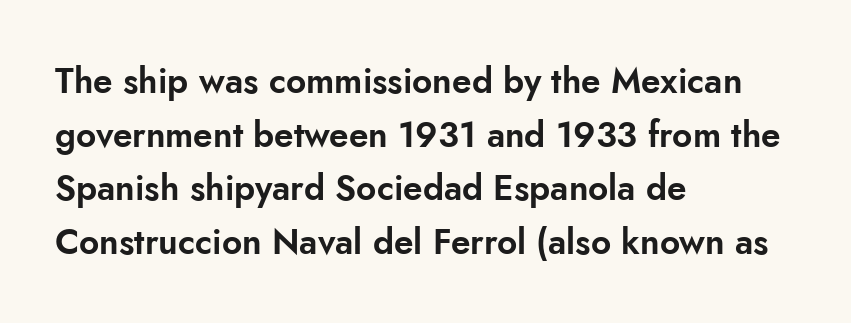
When letters stand straight like this, we call the style roman or upright. No feet cap the strokes, marking this as sans-serif type. Students, observe: this is what conventionally led text looks like. Clear beneath every line of the passage. You could call the tracking neutral — neither tight nor loose.
